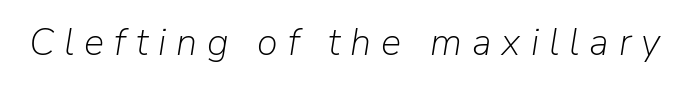
These lines are rendered in a variable-pitch font. No word sits above an underline. On a weight scale, this lands at 450 or below. This rendering widens character spacing well past its baseline value. A typesetter would mark this as italic.
